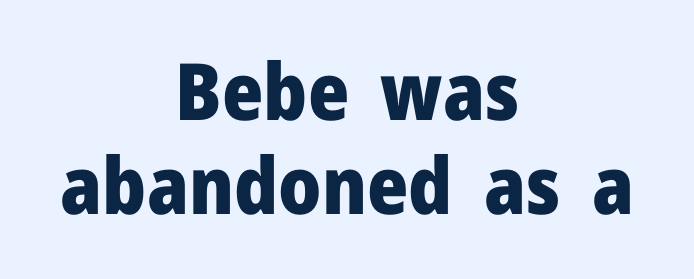
Q: Is the text bold? A: Yes.
Q: Is the text italic (slanted)? A: No, it is upright.
Q: Is the typeface a serif or a sans-serif typeface? A: Sans-serif.
Q: Is the text underlined? A: No.
Q: How is the paragraph aligned? A: Centered.
Q: Is the spacing between letters normal or unusually wide? A: Normal.
Q: Width (condensed, normal, or wide)? A: Normal.
Q: Stroke contrast? A: Low.
Q: x-height? A: Medium.
Q: Monospaced? A: No.
